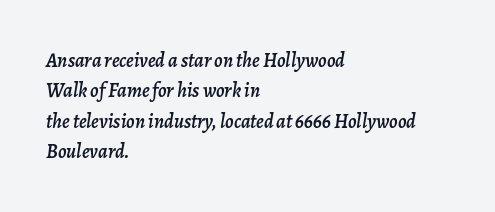
{"italic": "yes", "lean": "right", "slant_degrees": 7, "underline": "no", "align": "left", "line_spacing": "normal", "line_spacing_ratio": 1.52, "letter_spacing": "normal", "letter_spacing_em": 0.0, "glyph_px": 20}
